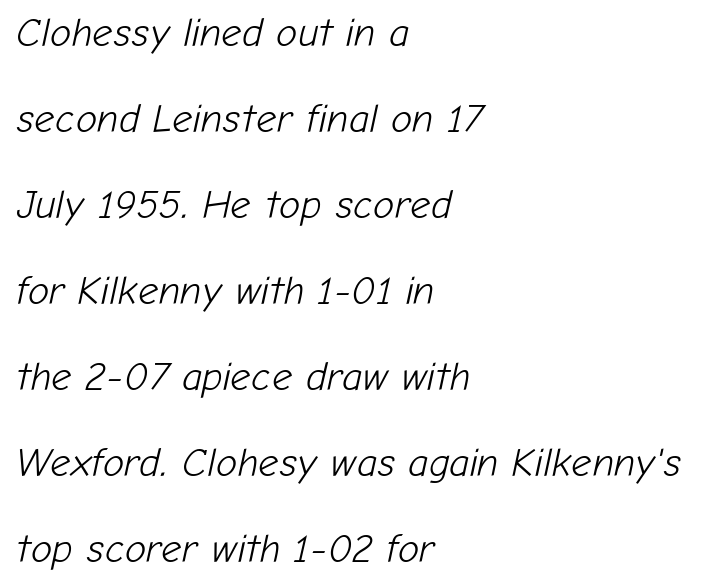
{"italic": "yes", "lean": "right", "slant_degrees": 12, "bold": "no", "weight": "light", "width": "normal", "stroke_contrast": "low", "x_height": "medium", "monospaced": "no", "underline": "no", "align": "left", "line_spacing": "loose", "line_spacing_ratio": 2.15, "letter_spacing": "normal", "letter_spacing_em": 0.0, "glyph_px": 40}
